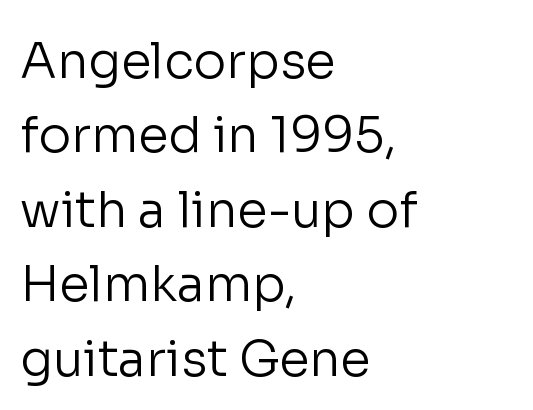
This sample has the flowing, uneven cadence of proportional lettering. Beneath every word, the page is bare. The cut favours lightness, reaching ordinary text weight at its darkest. Each new line begins a customary step beneath the previous one. These lines are set flush left with a ragged right edge.
